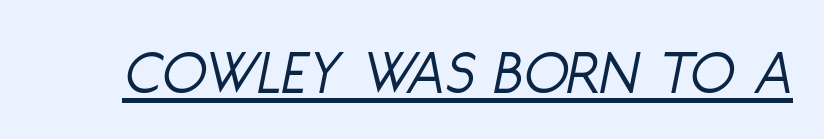
The image shows 65 px light, condensed type, italic (leaning right); set normal letter spacing, underlined; low stroke contrast and a large x-height.
